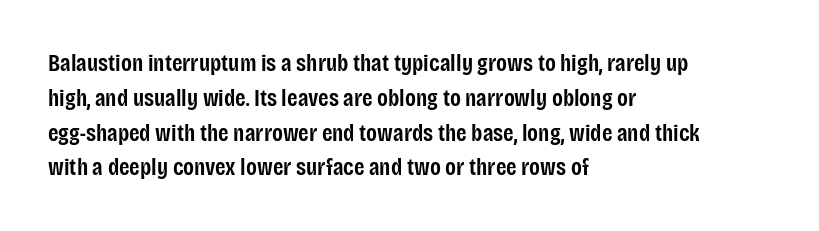
Q: Is the text bold? A: Semi-bold.
Q: Is the text italic (slanted)? A: No, it is upright.
Q: Is the text underlined? A: No.
Q: How is the paragraph aligned? A: Left-aligned.
Q: Is the spacing between letters normal or unusually wide? A: Normal.
Q: Is the spacing between lines tight, normal or loose? A: Normal.
